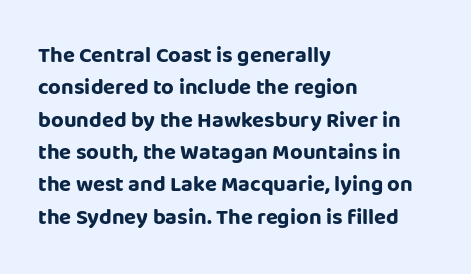
Q: Is the text bold? A: Yes.
Q: Is the text italic (slanted)? A: No, it is upright.
Q: Is the text underlined? A: No.
Q: How is the paragraph aligned? A: Left-aligned.
Q: Is the spacing between letters normal or unusually wide? A: Normal.
Q: Is the spacing between lines tight, normal or loose? A: Normal.
